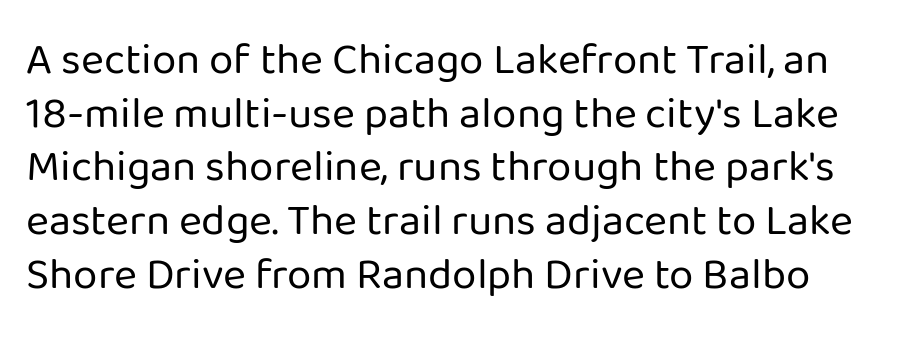
The image shows 44 px regular-weight sans-serif type, upright; set line spacing 1.22x, normal letter spacing, not underlined; low stroke contrast and a medium x-height.
